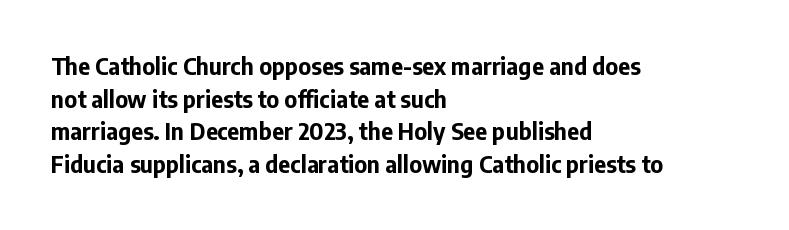
Here the glyphs are tracked normally, forming tight word shapes. One-word summary of the alignment: left. In terms of posture, this sample is upright. Notice how thick the strokes are: this is what a full bold looks like. The lines sit at an ordinary, default distance from one another.
